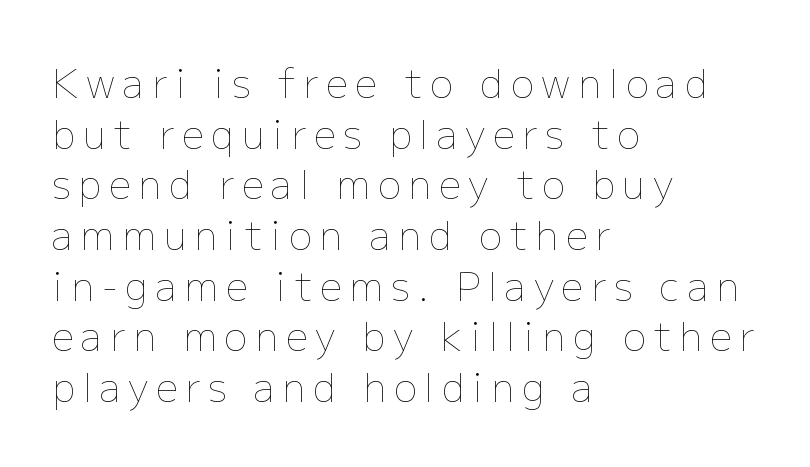
Q: Is the text bold? A: No.
Q: Is the text italic (slanted)? A: No, it is upright.
Q: Is the text underlined? A: No.
Q: How is the paragraph aligned? A: Left-aligned.
Q: Is the spacing between letters normal or unusually wide? A: Unusually wide.
Q: Is the spacing between lines tight, normal or loose? A: Normal.
Q: Width (condensed, normal, or wide)? A: Normal.
Q: Stroke contrast? A: Low.
Q: x-height? A: Medium.
Q: Monospaced? A: No.
